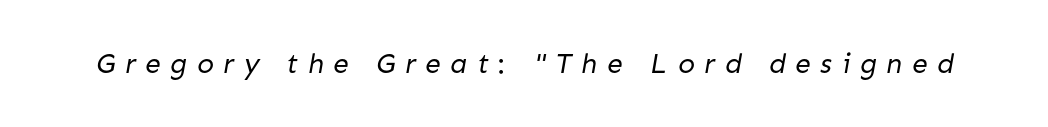
Q: Is the text bold? A: No.
Q: Is the typeface a serif or a sans-serif typeface? A: Sans-serif.
Q: Is the text underlined? A: No.
Q: Is the spacing between letters normal or unusually wide? A: Unusually wide.
Q: Width (condensed, normal, or wide)? A: Normal.
Q: Stroke contrast? A: Low.
Q: x-height? A: Medium.
Q: Monospaced? A: No.
